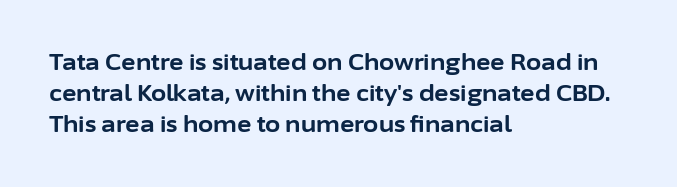
The image shows 22 px bold type, upright; set left-aligned, normal line spacing (1.42x), normal letter spacing, not underlined.
